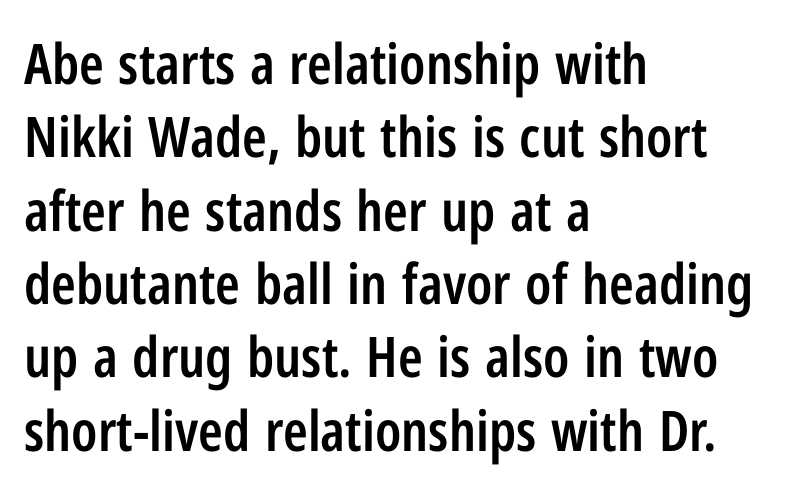
Q: Is the text bold? A: Semi-bold.
Q: Is the text italic (slanted)? A: No, it is upright.
Q: Is the typeface a serif or a sans-serif typeface? A: Sans-serif.
Q: Is the text underlined? A: No.
Q: How is the paragraph aligned? A: Left-aligned.
Q: Is the spacing between letters normal or unusually wide? A: Normal.
Q: Is the spacing between lines tight, normal or loose? A: Normal.
Q: Width (condensed, normal, or wide)? A: Condensed.
Q: Stroke contrast? A: Low.
Q: x-height? A: Medium.
Q: Monospaced? A: No.
